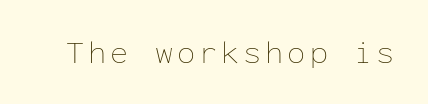
Fixed-width glyphs throughout — classic coding-font behaviour. A light-to-regular cut is what we see here. This sample uses an upright cut, with every glyph sitting square on the baseline. The string is rendered with underlining switched off.
